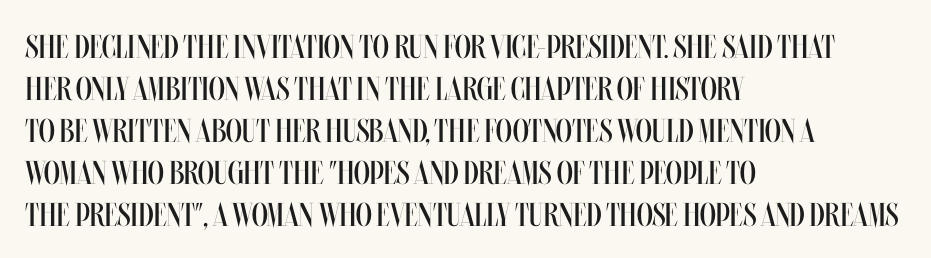
The paragraph shown leans on its left margin. Descenders are the only things crossing below the line. This is roman type, the default non-slanted kind. Stems here are at most as thick as an everyday book face.
